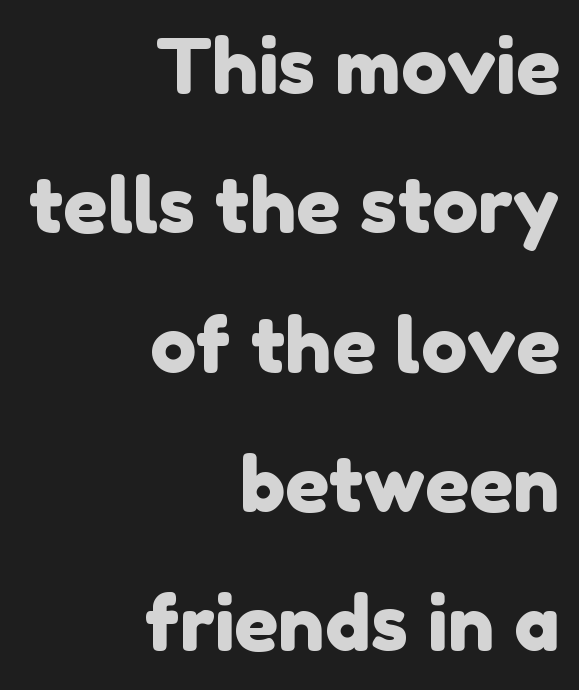
{"serif": "no", "width": "normal", "stroke_contrast": "low", "x_height": "medium", "monospaced": "no", "underline": "no", "align": "right", "line_spacing_ratio": 1.81, "letter_spacing": "normal", "letter_spacing_em": 0.0, "glyph_px": 77}
